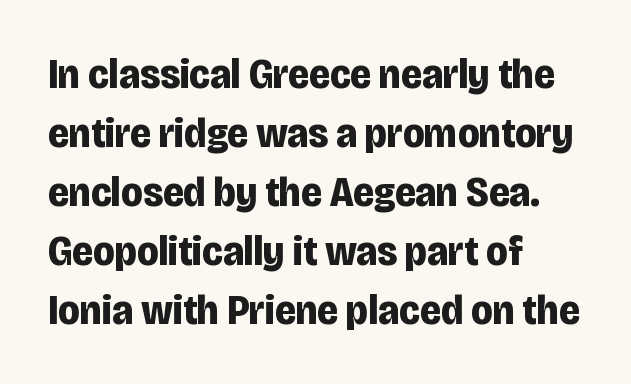
{"serif": "no", "italic": "no", "bold": "yes", "weight": "bold", "width": "condensed", "stroke_contrast": "low", "x_height": "large", "monospaced": "no", "underline": "no", "align": "left", "line_spacing": "normal", "line_spacing_ratio": 1.37, "letter_spacing": "normal", "letter_spacing_em": 0.0, "glyph_px": 43}
